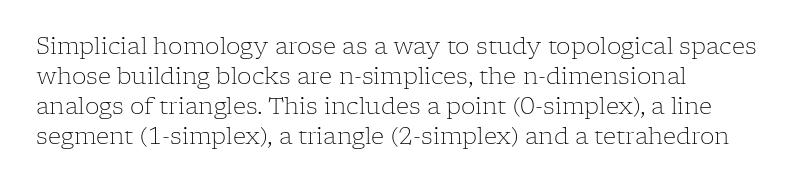
Teacher's note: observe the even left margin — that is flush-left alignment. Does extra space separate the letters? No, they use regular spacing. In terms of posture, this sample is upright. The glyphs are unaccompanied by any horizontal stroke below them. The lines sit at an ordinary, default distance from one another.
